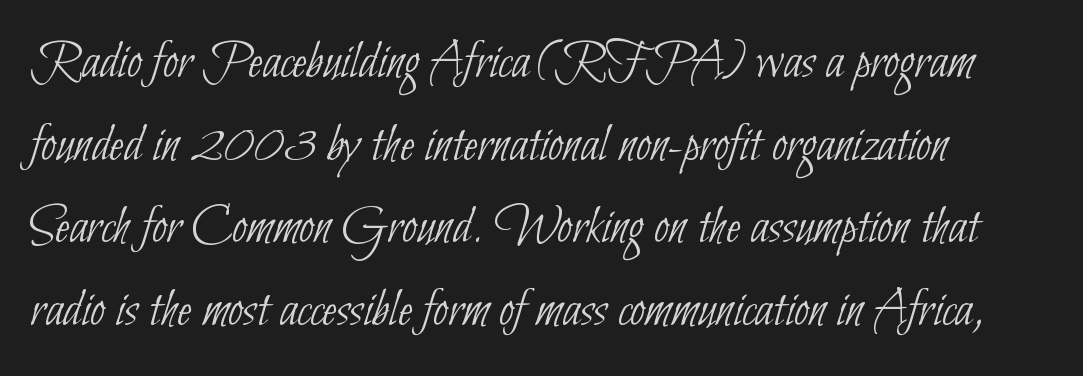
Where is the straight margin? On the left. In terms of letterform style, serifs are entirely absent. Proportional: the letters do not fall into vertical columns. These lines keep a tight, regular rhythm from letter to letter. Evenly set lines give the paragraph a standard silhouette.
